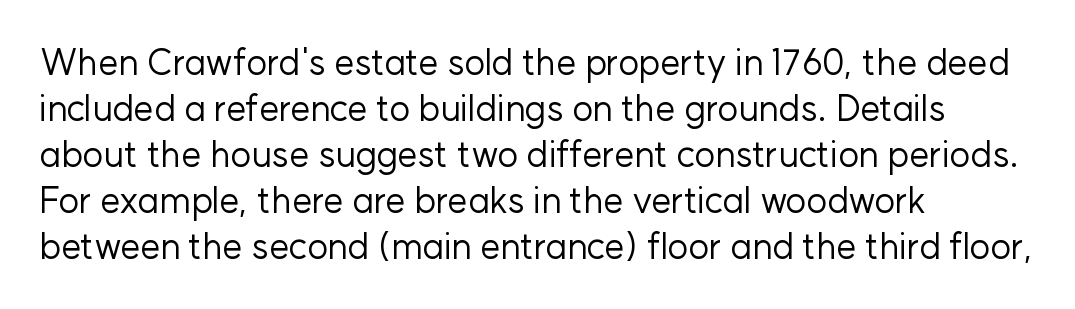
{"serif": "no", "italic": "no", "bold": "no", "weight": "regular", "width": "normal", "stroke_contrast": "low", "x_height": "medium", "monospaced": "no", "underline": "no", "align": "left", "line_spacing": "normal", "line_spacing_ratio": 1.28, "letter_spacing": "normal", "letter_spacing_em": 0.0, "glyph_px": 36}
